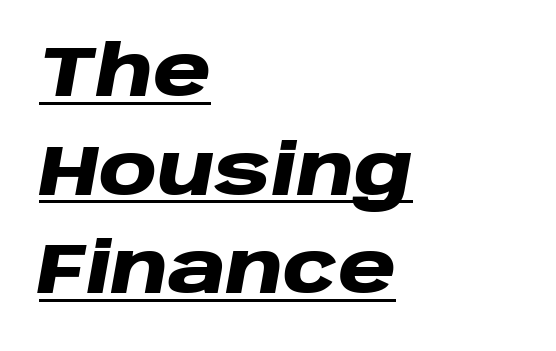
Q: Is the text bold? A: Yes.
Q: Is the text italic (slanted)? A: Yes, it leans right by about 10 degrees.
Q: Is the text underlined? A: Yes.
Q: How is the paragraph aligned? A: Left-aligned.
Q: Is the spacing between letters normal or unusually wide? A: Normal.
Q: Is the spacing between lines tight, normal or loose? A: Normal.
Q: Width (condensed, normal, or wide)? A: Wide.
Q: Stroke contrast? A: Low.
Q: x-height? A: Large.
Q: Monospaced? A: No.
